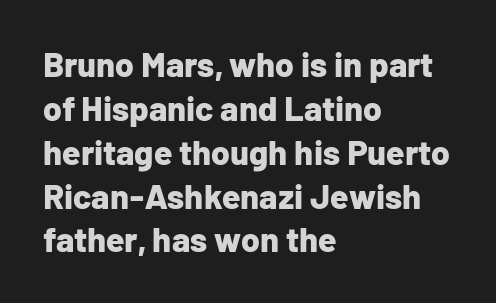
{"serif": "no", "italic": "no", "bold": "yes", "weight": "bold", "width": "normal", "stroke_contrast": "low", "x_height": "medium", "monospaced": "no", "underline": "no", "align": "left", "line_spacing": "normal", "line_spacing_ratio": 1.29, "letter_spacing": "normal", "letter_spacing_em": 0.0, "glyph_px": 34}
